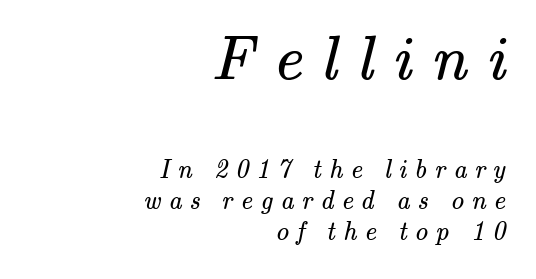
{"serif": "yes", "bold": "no", "weight": "regular", "width": "normal", "stroke_contrast": "medium", "x_height": "small", "monospaced": "no", "underline": "no", "align": "right", "line_spacing_ratio": 1.19, "letter_spacing": "wide", "letter_spacing_em": 0.3, "larger_block": "first", "size_ratio": 2.46, "glyph_px": 64}
